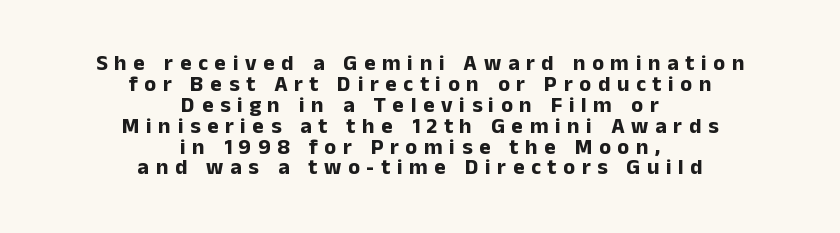
{"italic": "no", "bold": "yes", "underline": "no", "align": "center", "line_spacing": "tight", "line_spacing_ratio": 0.95, "letter_spacing": "wide", "letter_spacing_em": 0.3, "glyph_px": 22}
